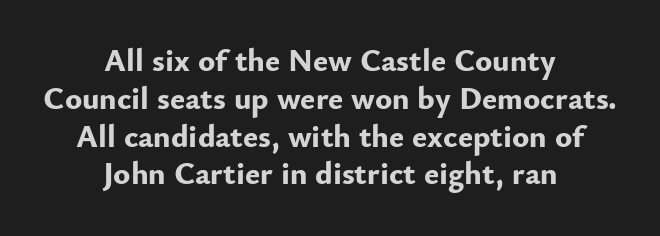
The image shows 32 px bold sans-serif type, upright; set centered, line spacing 1.18x, normal letter spacing, not underlined; low stroke contrast and a small x-height.
